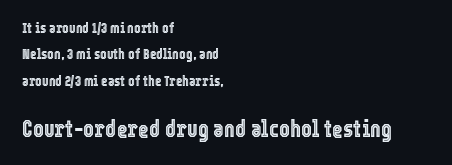
{"italic": "no", "underline": "no", "align": "left", "line_spacing_ratio": 1.88, "letter_spacing": "normal", "letter_spacing_em": 0.0, "larger_block": "second", "size_ratio": 1.64, "glyph_px": 23}
